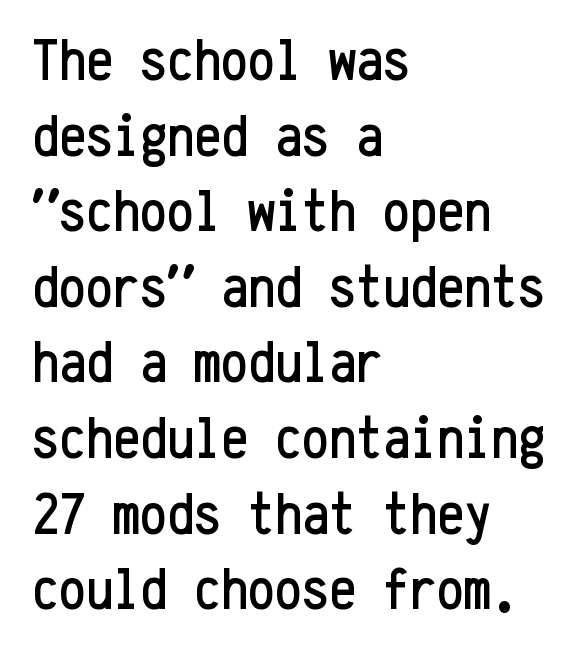
Q: Is the text italic (slanted)? A: No, it is upright.
Q: Is the typeface a serif or a sans-serif typeface? A: Sans-serif.
Q: Is the text underlined? A: No.
Q: How is the paragraph aligned? A: Left-aligned.
Q: Is the spacing between letters normal or unusually wide? A: Normal.
Q: Is the spacing between lines tight, normal or loose? A: Normal.
Q: Width (condensed, normal, or wide)? A: Condensed.
Q: Stroke contrast? A: Low.
Q: x-height? A: Medium.
Q: Monospaced? A: Yes.
